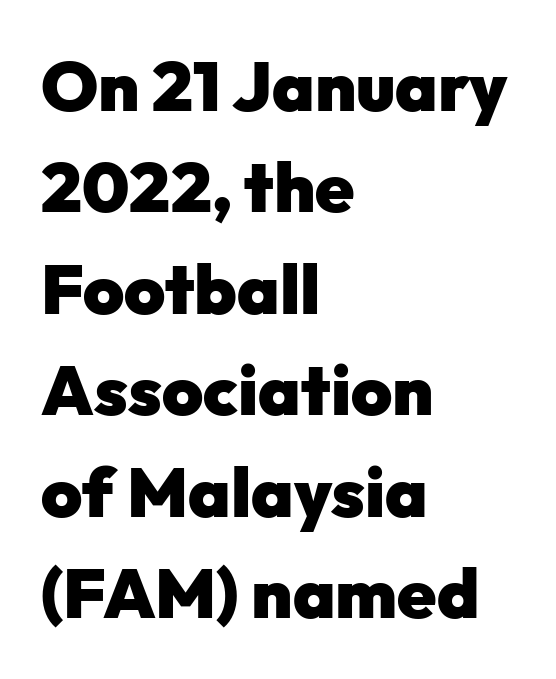
{"serif": "no", "italic": "no", "bold": "yes", "weight": "heavy", "width": "normal", "stroke_contrast": "low", "x_height": "medium", "monospaced": "no", "underline": "no", "align": "left", "line_spacing": "normal", "line_spacing_ratio": 1.45, "letter_spacing": "normal", "letter_spacing_em": 0.0, "glyph_px": 70}
